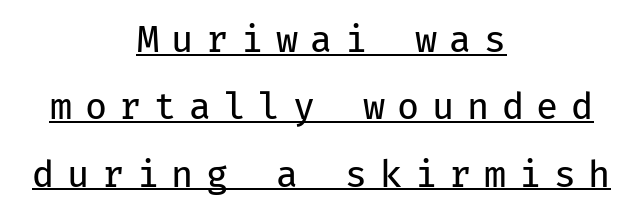
Q: Is the text bold? A: No.
Q: Is the text italic (slanted)? A: No, it is upright.
Q: Is the typeface a serif or a sans-serif typeface? A: Sans-serif.
Q: Is the text underlined? A: Yes.
Q: How is the paragraph aligned? A: Centered.
Q: Is the spacing between letters normal or unusually wide? A: Unusually wide.
Q: Width (condensed, normal, or wide)? A: Normal.
Q: Stroke contrast? A: Low.
Q: x-height? A: Medium.
Q: Monospaced? A: Yes.
